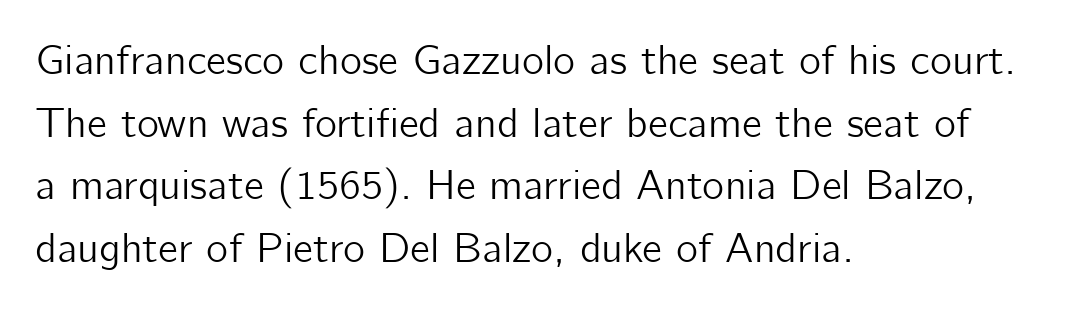
The image shows 42 px sans-serif type, upright; set left-aligned, normal line spacing (1.49x), normal letter spacing, not underlined; low stroke contrast and a medium x-height.
